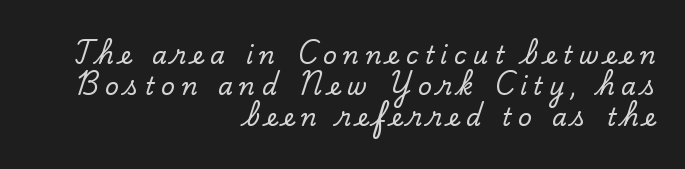
{"underline": "no", "align": "right", "line_spacing": "normal", "line_spacing_ratio": 1.3, "letter_spacing": "wide", "letter_spacing_em": 0.27, "glyph_px": 24}
